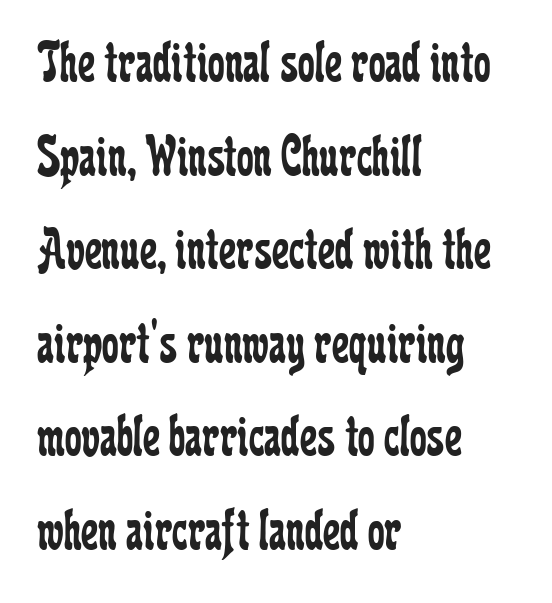
Quick note: not italic, upright. The passage shown stacks its lines at a standard gap. This rendering employs a face with finishing strokes, i.e., a serif. Do the characters align in a grid? No, the font is proportional. Has an underline been added? It has not. These lines stack with their left ends in a neat column.
